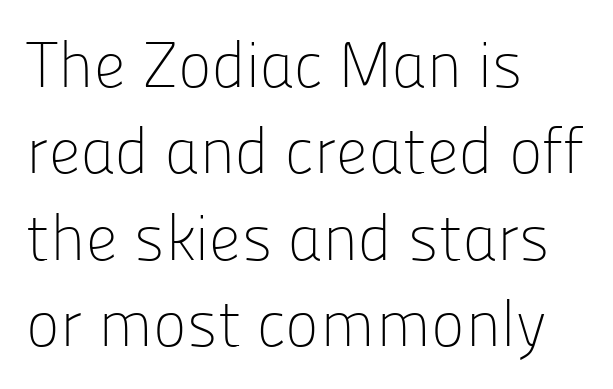
The image shows 64 px light sans-serif type, upright; set left-aligned, normal line spacing (1.35x), normal letter spacing, not underlined; low stroke contrast and a medium x-height.
